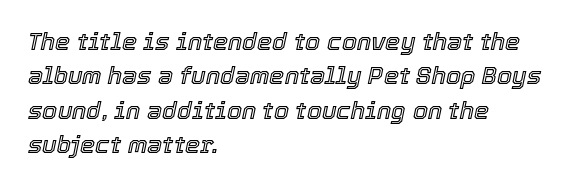
Q: Is the text italic (slanted)? A: Yes, it leans right by about 12 degrees.
Q: Is the text underlined? A: No.
Q: How is the paragraph aligned? A: Left-aligned.
Q: Is the spacing between letters normal or unusually wide? A: Normal.
Q: Is the spacing between lines tight, normal or loose? A: Normal.
